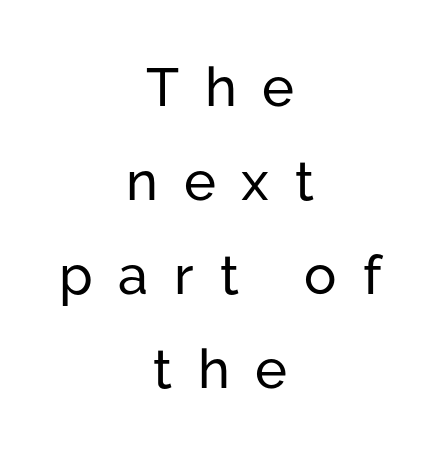
The image shows 54 px sans-serif type, upright; set centered, line spacing 1.74x, unusually wide letter spacing (+0.48 em), not underlined; low stroke contrast and a medium x-height.
